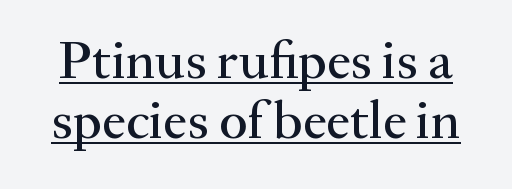
{"serif": "yes", "italic": "no", "width": "normal", "stroke_contrast": "medium", "x_height": "small", "monospaced": "no", "underline": "yes", "line_spacing": "tight", "line_spacing_ratio": 1.11, "letter_spacing": "normal", "letter_spacing_em": 0.0, "glyph_px": 54}
